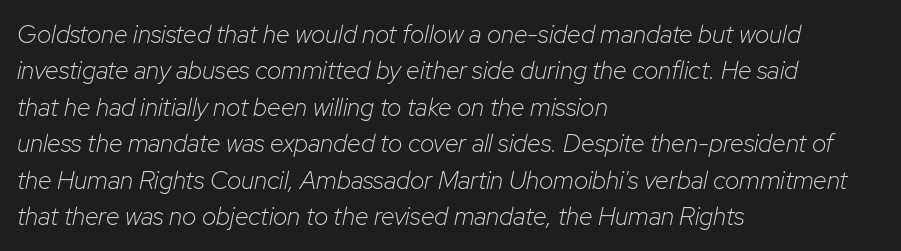
The image shows 25 px text type, italic (leaning right); set left-aligned, normal line spacing (1.46x), normal letter spacing, not underlined.
